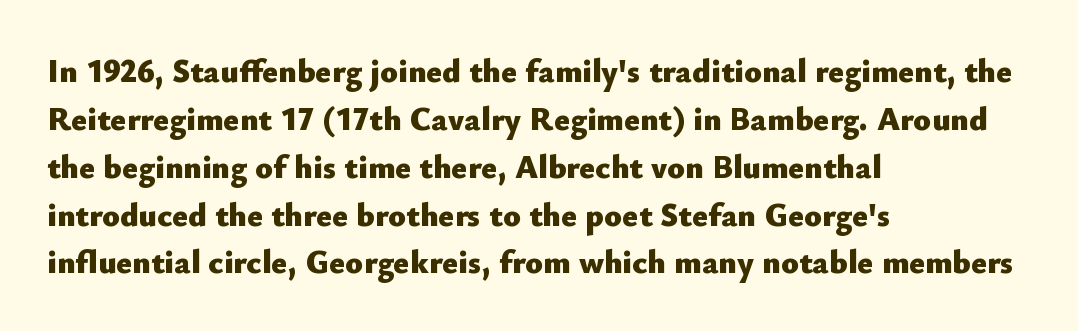
The image shows 33 px heavy sans-serif type, upright; set left-aligned, normal line spacing (1.45x), normal letter spacing, not underlined; low stroke contrast and a small x-height.
